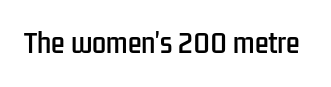
If you drew a line through each stem, it would be perfectly vertical. Characters follow at the spacing the type designer built in. The words here are not underlined.
